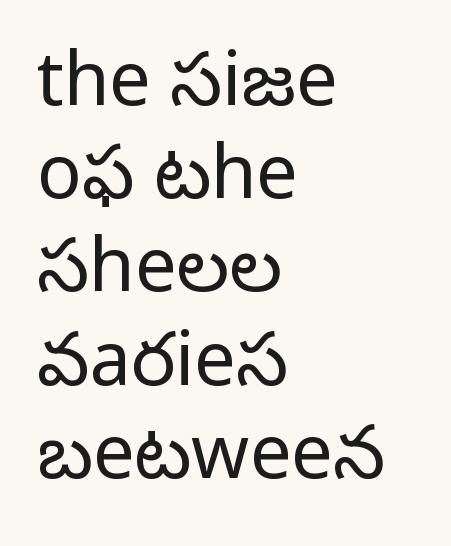
The image shows 74 px regular-weight sans-serif type, upright; set left-aligned, normal line spacing (1.26x), normal letter spacing, not underlined; low stroke contrast and a medium x-height.
